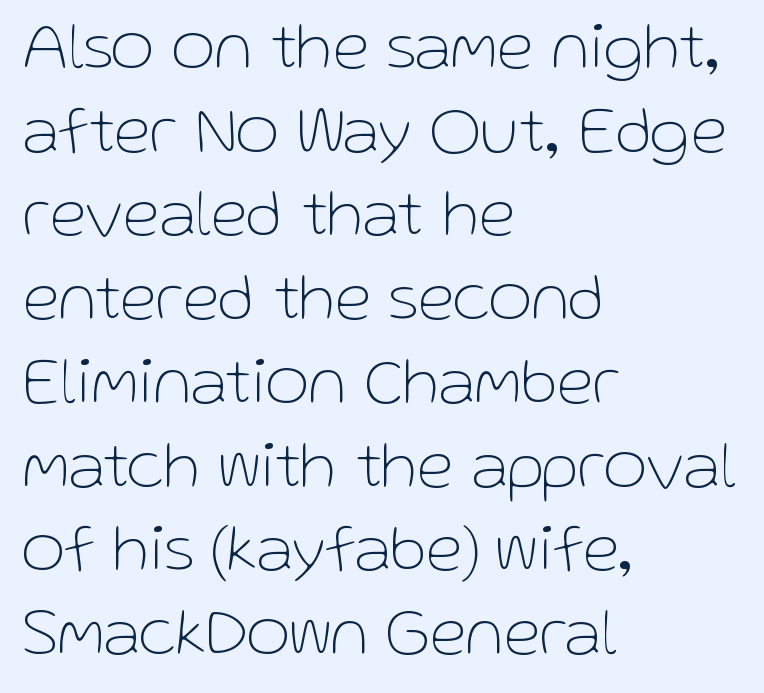
The image shows 67 px thin sans-serif type, upright; set left-aligned, normal line spacing (1.25x), normal letter spacing, not underlined; low stroke contrast and a medium x-height.
